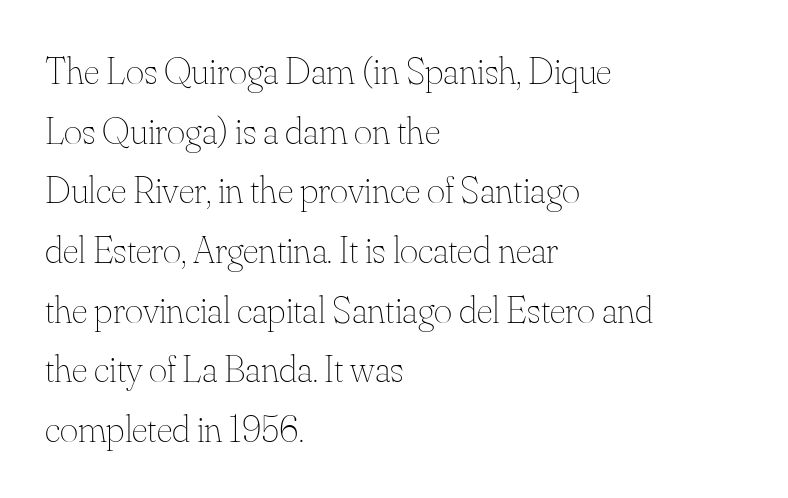
The paragraph shown leans on its left margin. Honestly, the letter spacing is just normal — you wouldn't notice it. The foot of each line stays bare and open. Posture: vertical.
